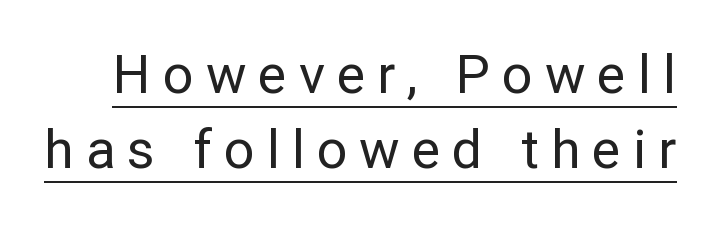
Q: Is the text bold? A: No.
Q: Is the text italic (slanted)? A: No, it is upright.
Q: Is the typeface a serif or a sans-serif typeface? A: Sans-serif.
Q: Is the text underlined? A: Yes.
Q: Is the spacing between letters normal or unusually wide? A: Unusually wide.
Q: Is the spacing between lines tight, normal or loose? A: Normal.
Q: Width (condensed, normal, or wide)? A: Normal.
Q: Stroke contrast? A: Low.
Q: x-height? A: Medium.
Q: Monospaced? A: No.
